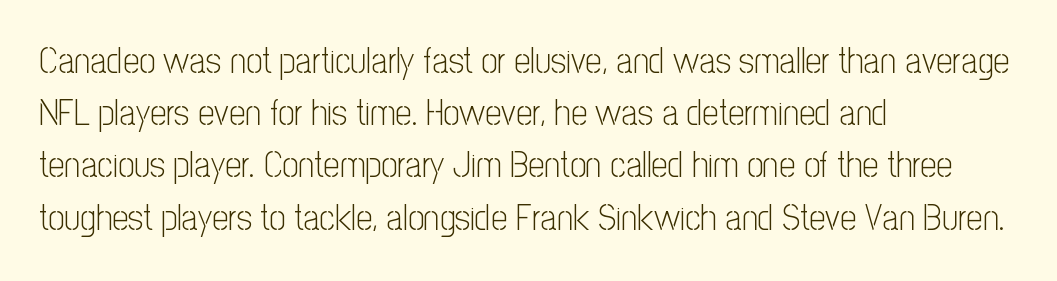
The image shows 36 px light, condensed sans-serif type, upright; set left-aligned, normal line spacing (1.45x), normal letter spacing, not underlined; low stroke contrast and a medium x-height.
